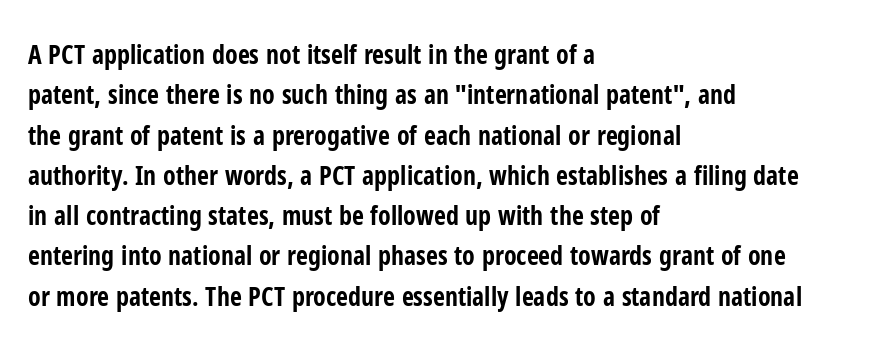
Q: Is the text bold? A: Yes.
Q: Is the text italic (slanted)? A: No, it is upright.
Q: Is the text underlined? A: No.
Q: How is the paragraph aligned? A: Left-aligned.
Q: Is the spacing between letters normal or unusually wide? A: Normal.
Q: Is the spacing between lines tight, normal or loose? A: Normal.
